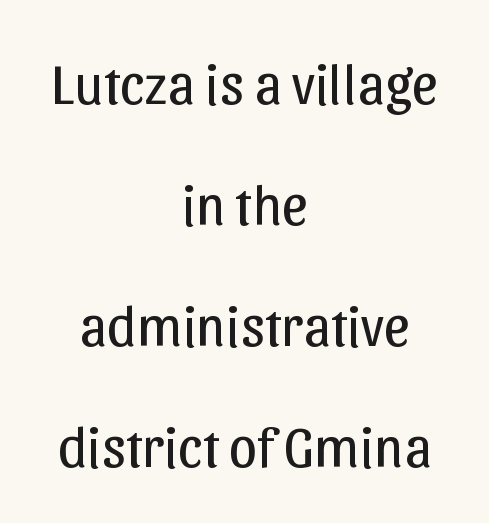
{"serif": "no", "italic": "no", "bold": "no", "weight": "regular", "width": "normal", "stroke_contrast": "low", "x_height": "medium", "monospaced": "no", "underline": "no", "align": "center", "line_spacing": "loose", "line_spacing_ratio": 2.12, "letter_spacing": "normal", "letter_spacing_em": 0.0, "glyph_px": 57}
